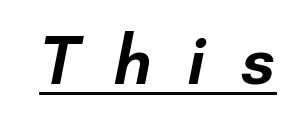
{"serif": "no", "bold": "semi", "weight": "semibold", "width": "normal", "stroke_contrast": "low", "x_height": "small", "monospaced": "no", "underline": "yes", "letter_spacing": "wide", "letter_spacing_em": 0.49, "glyph_px": 71}
